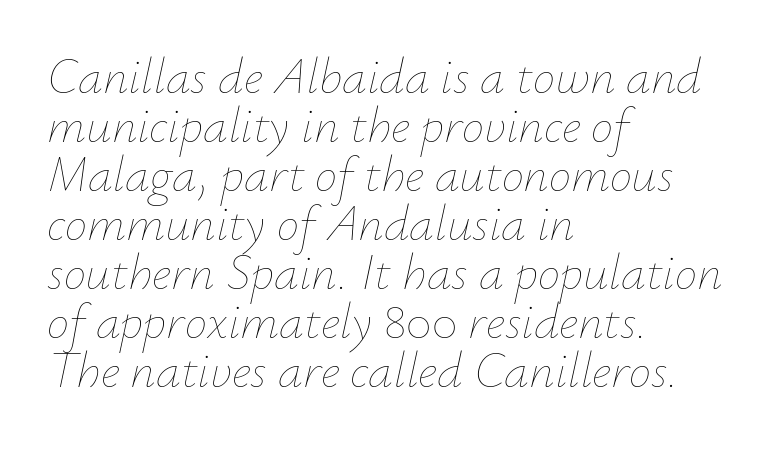
Honestly, the letter spacing is just normal — you wouldn't notice it. Is the type heavy? It reads as light-to-regular instead. Posture: slanted. The letters advance in unequal steps, a hallmark of proportional type. Each row of text sits above clean, open space. The ragged edge is on the right, which tells us the setting is flush left.
